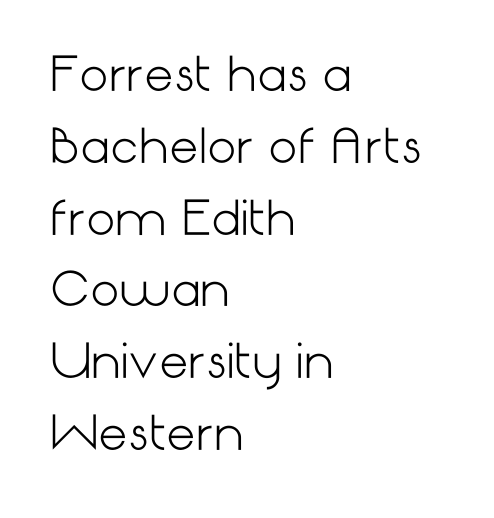
Q: Is the text bold? A: No.
Q: Is the text italic (slanted)? A: No, it is upright.
Q: Is the typeface a serif or a sans-serif typeface? A: Sans-serif.
Q: Is the text underlined? A: No.
Q: How is the paragraph aligned? A: Left-aligned.
Q: Is the spacing between letters normal or unusually wide? A: Normal.
Q: Is the spacing between lines tight, normal or loose? A: Normal.
Q: Width (condensed, normal, or wide)? A: Normal.
Q: Stroke contrast? A: Low.
Q: x-height? A: Medium.
